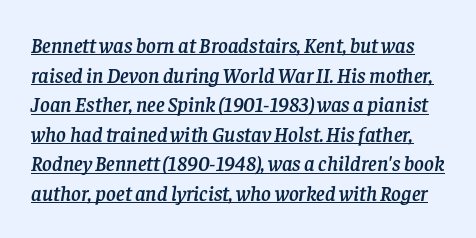
Q: Is the text italic (slanted)? A: Yes, it leans right by about 8 degrees.
Q: Is the text underlined? A: Yes.
Q: Is the spacing between letters normal or unusually wide? A: Normal.
Q: Is the spacing between lines tight, normal or loose? A: Normal.
